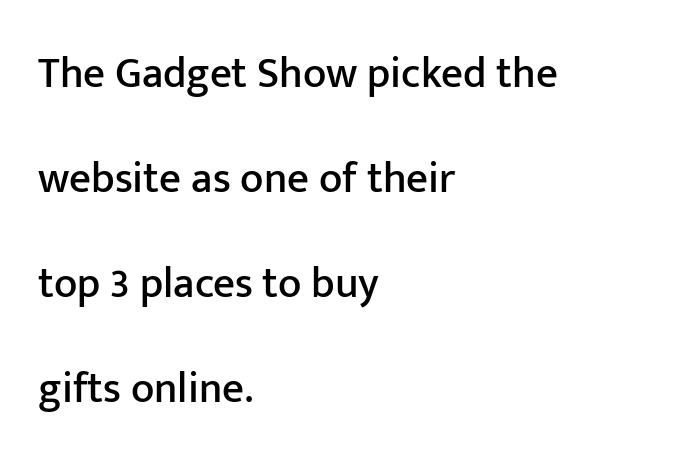
The image shows 43 px sans-serif type, upright; set left-aligned, loose line spacing (2.44x), normal letter spacing, not underlined; low stroke contrast and a medium x-height.
